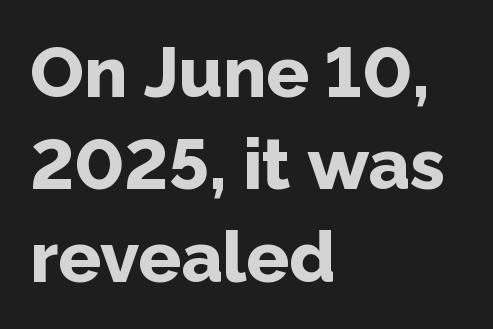
Q: Is the text bold? A: Yes.
Q: Is the text italic (slanted)? A: No, it is upright.
Q: Is the typeface a serif or a sans-serif typeface? A: Sans-serif.
Q: Is the text underlined? A: No.
Q: How is the paragraph aligned? A: Left-aligned.
Q: Is the spacing between letters normal or unusually wide? A: Normal.
Q: Is the spacing between lines tight, normal or loose? A: Normal.
Q: Width (condensed, normal, or wide)? A: Normal.
Q: Stroke contrast? A: Low.
Q: x-height? A: Medium.
Q: Monospaced? A: No.
